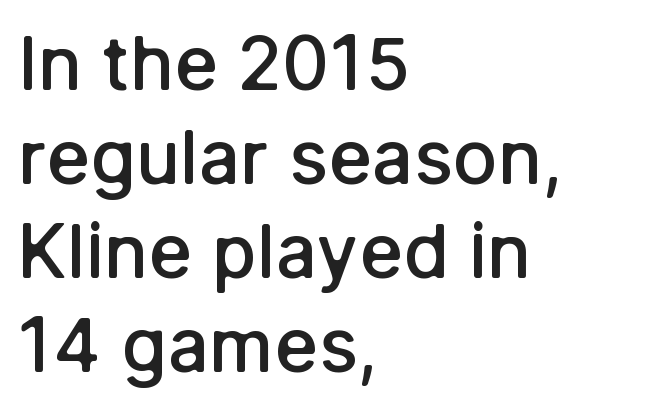
{"serif": "no", "italic": "no", "bold": "semi", "weight": "semibold", "width": "normal", "stroke_contrast": "low", "x_height": "medium", "monospaced": "no", "underline": "no", "align": "left", "line_spacing": "normal", "line_spacing_ratio": 1.27, "letter_spacing": "normal", "letter_spacing_em": 0.0, "glyph_px": 74}
